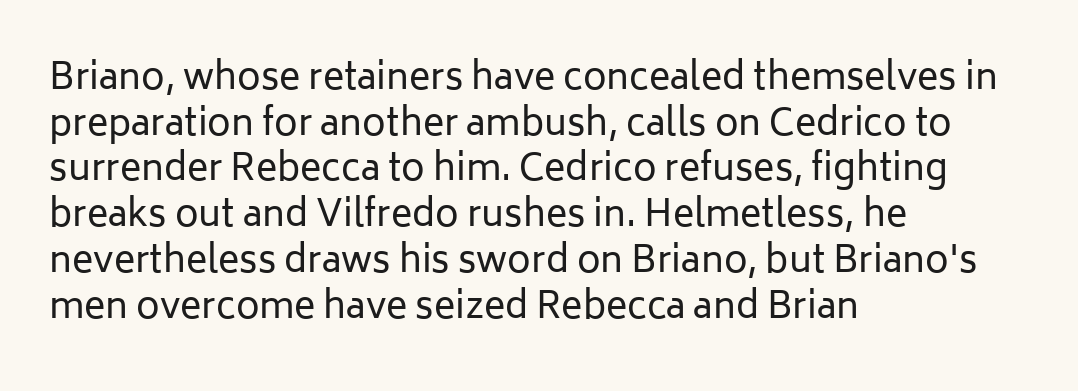
The image shows 36 px regular-weight sans-serif type, upright; set left-aligned, normal line spacing (1.27x), normal letter spacing, not underlined; low stroke contrast and a medium x-height.
